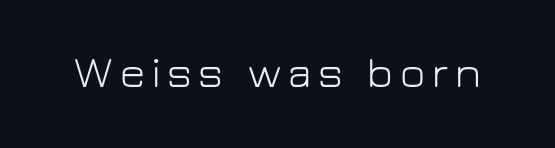
Q: Is the text bold? A: No.
Q: Is the text italic (slanted)? A: No, it is upright.
Q: Is the typeface a serif or a sans-serif typeface? A: Sans-serif.
Q: Is the text underlined? A: No.
Q: Width (condensed, normal, or wide)? A: Normal.
Q: Stroke contrast? A: Low.
Q: x-height? A: Medium.
Q: Monospaced? A: No.
